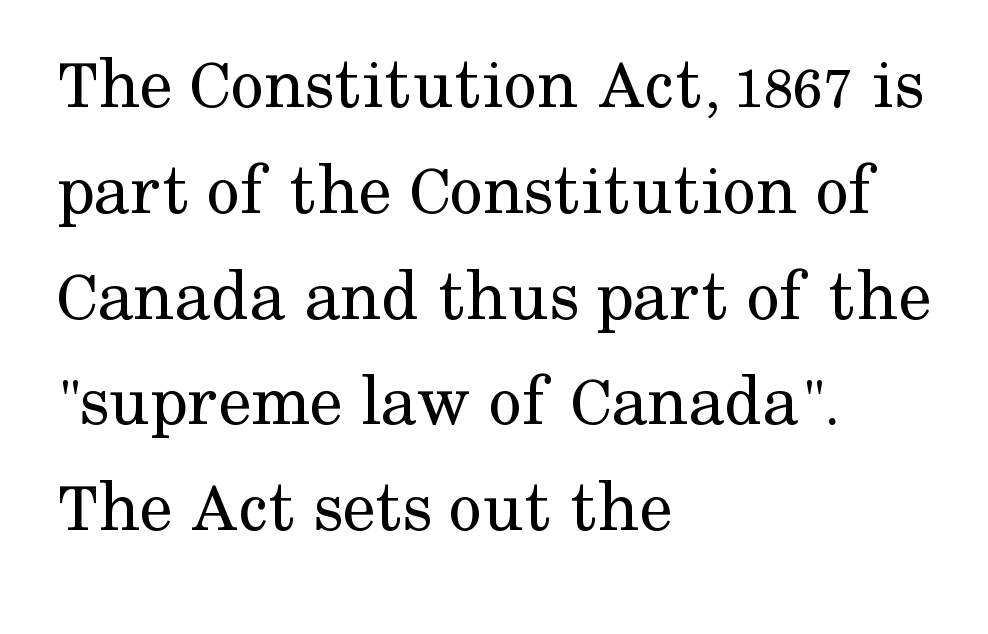
Look at the tracking — it's just the regular setting, nothing added. The paragraph shown leans on its left margin. Every character sits straight up, as roman type does. A typesetter would label this face a serif. Type without underlining. The passage shown is not bold in any degree.
